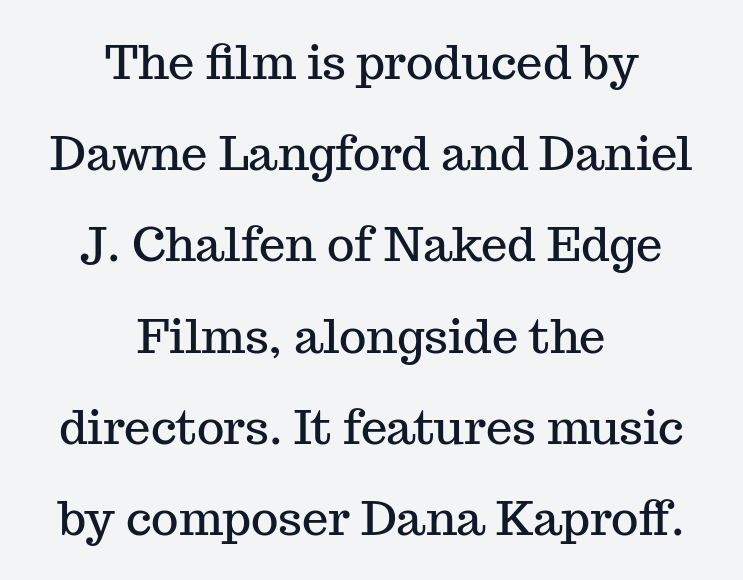
{"serif": "yes", "italic": "no", "width": "normal", "stroke_contrast": "medium", "x_height": "medium", "monospaced": "no", "underline": "no", "align": "center", "line_spacing": "loose", "line_spacing_ratio": 1.94, "letter_spacing": "normal", "letter_spacing_em": 0.0, "glyph_px": 47}
